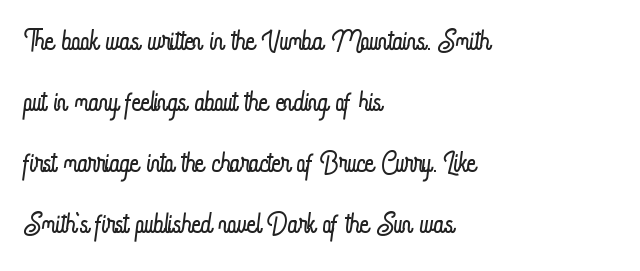
{"bold": "no", "weight": "light", "width": "condensed", "stroke_contrast": "low", "x_height": "small", "monospaced": "no", "underline": "no", "align": "left", "line_spacing": "normal", "line_spacing_ratio": 1.56, "letter_spacing": "normal", "letter_spacing_em": 0.0, "glyph_px": 39}
